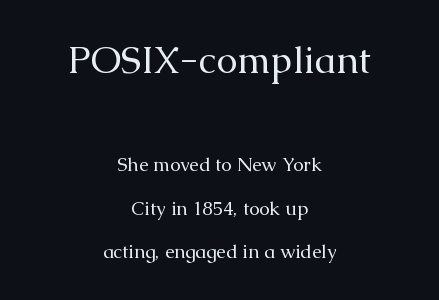
{"serif": "yes", "italic": "no", "bold": "no", "weight": "regular", "width": "normal", "stroke_contrast": "medium", "x_height": "medium", "monospaced": "no", "underline": "no", "align": "center", "line_spacing": "loose", "line_spacing_ratio": 2.29, "letter_spacing": "normal", "letter_spacing_em": 0.0, "larger_block": "first", "size_ratio": 2.0, "glyph_px": 38}
